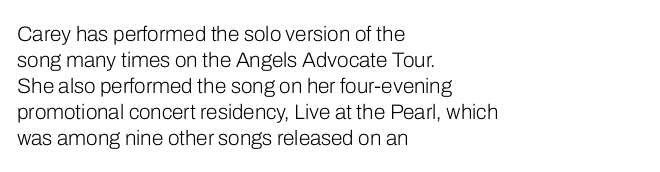
{"italic": "no", "bold": "no", "underline": "no", "align": "left", "line_spacing_ratio": 1.24, "letter_spacing": "normal", "letter_spacing_em": 0.0, "glyph_px": 21}
